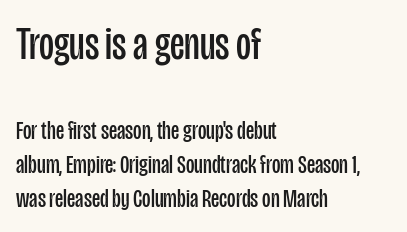
Each row of text sits above clean, open space. Notice how the passage keeps a crisp vertical edge on the left only. Does the leading feel generous? No, just average. This rendering leaves character spacing at its baseline value. The lettering stays uniformly vertical, giving the passage a roman look. Type style note: lacks serifs.
